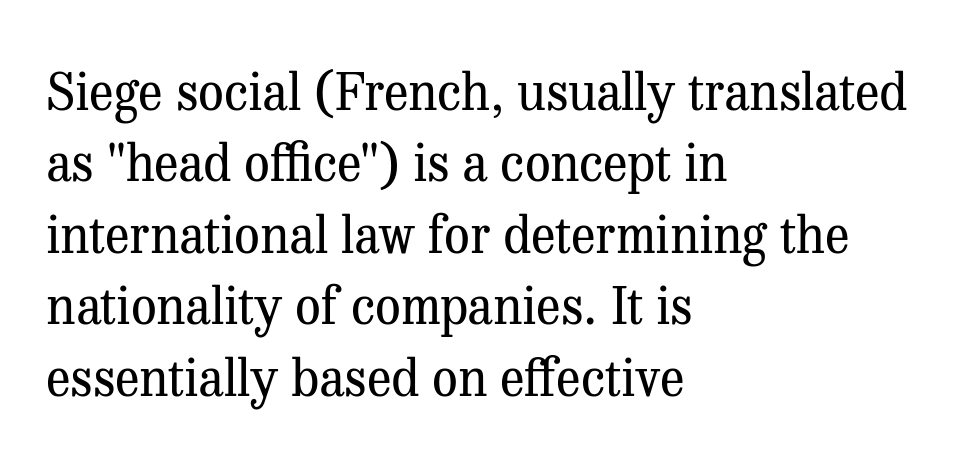
{"serif": "yes", "italic": "no", "bold": "no", "weight": "regular", "width": "normal", "stroke_contrast": "medium", "x_height": "medium", "monospaced": "no", "underline": "no", "align": "left", "line_spacing": "normal", "line_spacing_ratio": 1.4, "letter_spacing": "normal", "letter_spacing_em": 0.0, "glyph_px": 51}
